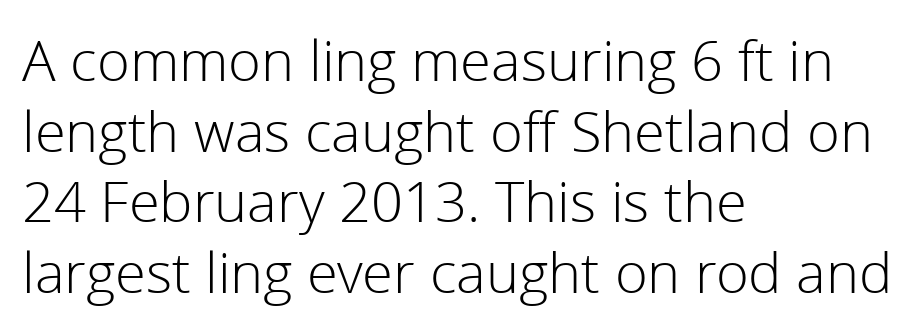
{"serif": "no", "italic": "no", "bold": "no", "weight": "light", "width": "normal", "stroke_contrast": "low", "x_height": "medium", "monospaced": "no", "underline": "no", "align": "left", "line_spacing": "normal", "line_spacing_ratio": 1.26, "letter_spacing": "normal", "letter_spacing_em": 0.0, "glyph_px": 56}
